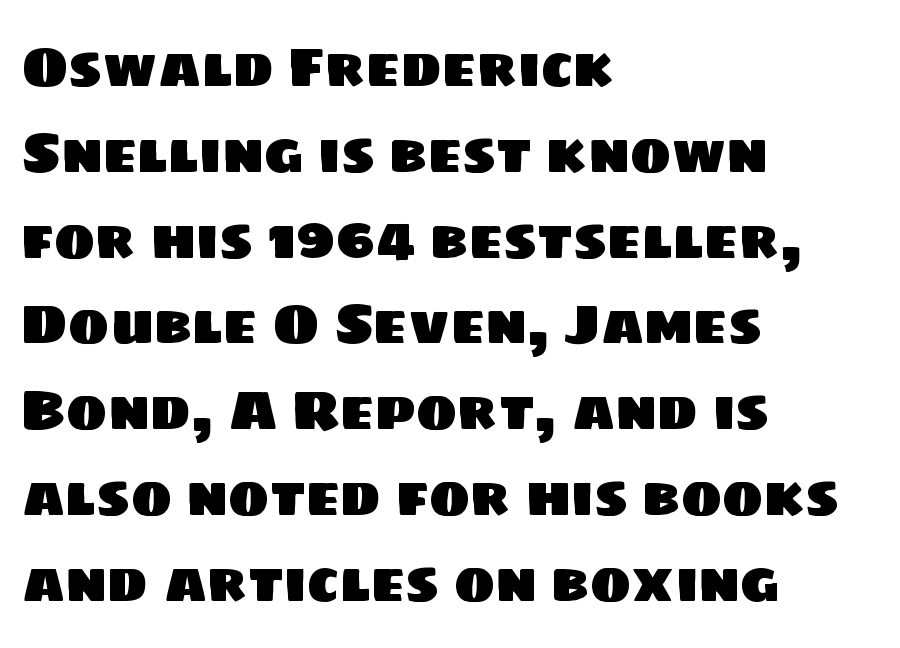
{"serif": "no", "width": "normal", "stroke_contrast": "low", "x_height": "large", "monospaced": "no", "underline": "no", "align": "left", "line_spacing": "normal", "line_spacing_ratio": 1.56, "letter_spacing": "normal", "letter_spacing_em": 0.0, "glyph_px": 55}
